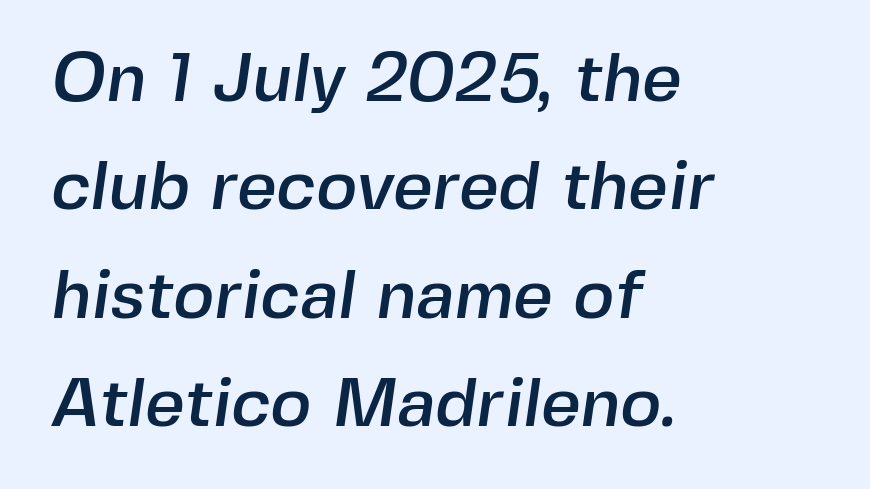
Q: Is the typeface a serif or a sans-serif typeface? A: Sans-serif.
Q: Is the text underlined? A: No.
Q: How is the paragraph aligned? A: Left-aligned.
Q: Is the spacing between letters normal or unusually wide? A: Normal.
Q: Is the spacing between lines tight, normal or loose? A: Normal.
Q: Width (condensed, normal, or wide)? A: Normal.
Q: x-height? A: Medium.
Q: Monospaced? A: No.
